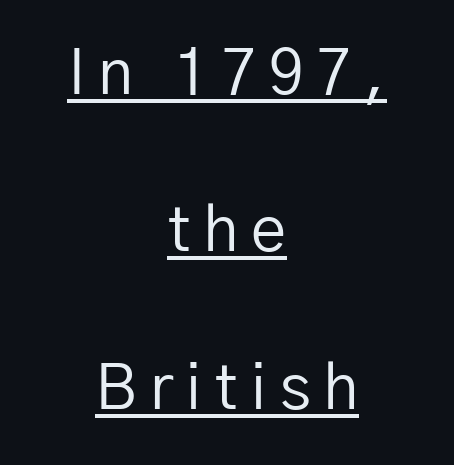
{"serif": "no", "italic": "no", "bold": "no", "weight": "regular", "width": "normal", "stroke_contrast": "low", "x_height": "medium", "monospaced": "no", "underline": "yes", "align": "center", "line_spacing": "loose", "line_spacing_ratio": 2.5, "letter_spacing": "wide", "letter_spacing_em": 0.2, "glyph_px": 63}
